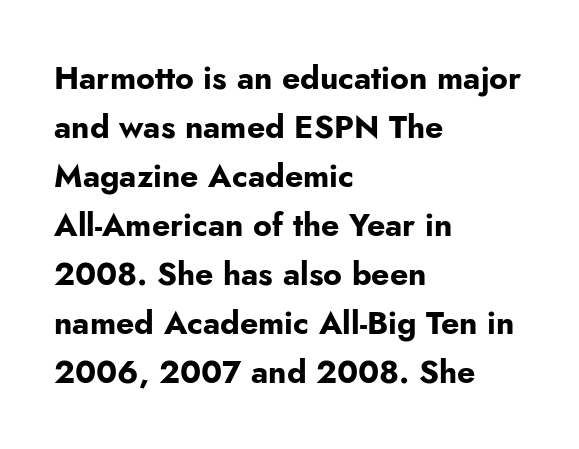
The image shows 32 px bold sans-serif type, upright; set left-aligned, normal line spacing (1.53x), normal letter spacing, not underlined; low stroke contrast and a small x-height.
